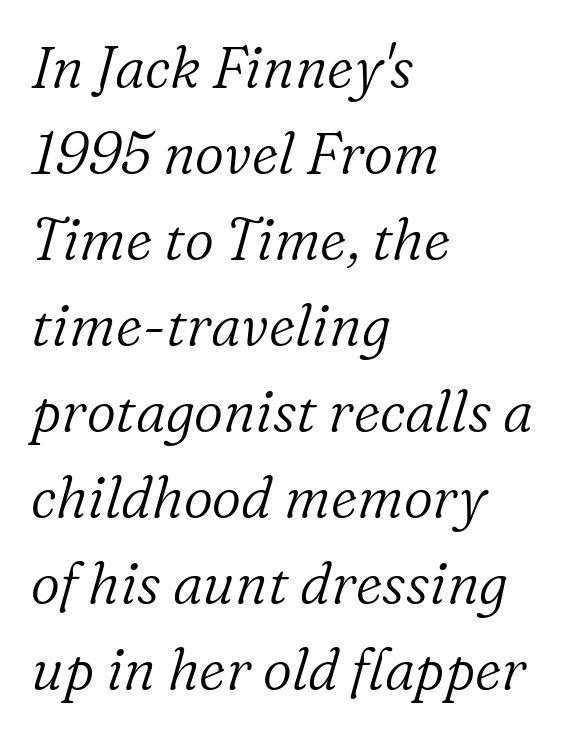
{"serif": "yes", "italic": "yes", "lean": "right", "slant_degrees": 16, "bold": "no", "weight": "light", "width": "normal", "stroke_contrast": "low", "x_height": "medium", "monospaced": "no", "underline": "no", "align": "left", "line_spacing": "normal", "line_spacing_ratio": 1.51, "letter_spacing": "normal", "letter_spacing_em": 0.0, "glyph_px": 57}
